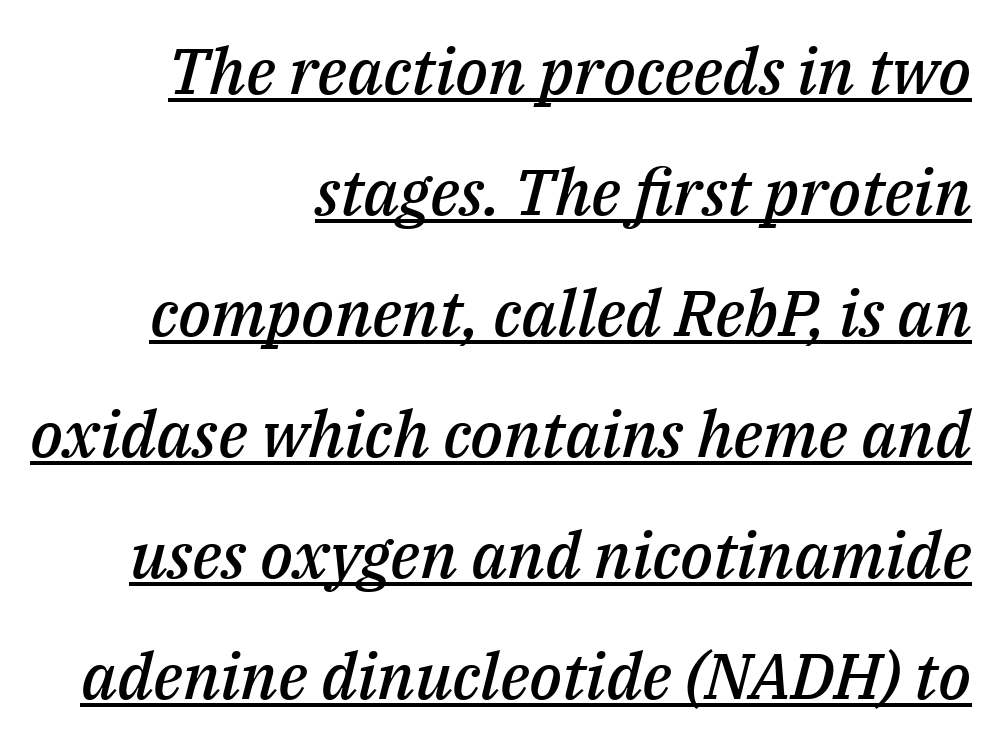
The image shows 64 px semibold type, italic (leaning right); set right-aligned, line spacing 1.89x, normal letter spacing, underlined; medium stroke contrast and a medium x-height.
